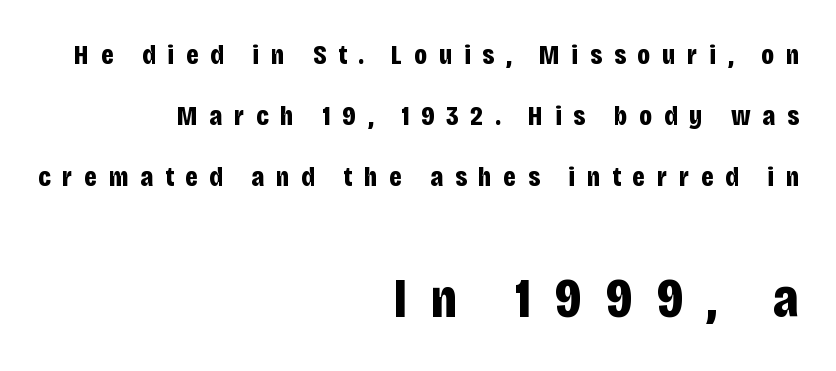
Casual observation: everything's shoved over to the right. Each word looks stretched out because of the extra space between its letters. These lines carry a lot of weight — the face is fully bold. Rows of type keep a wide berth in the vertical direction.
